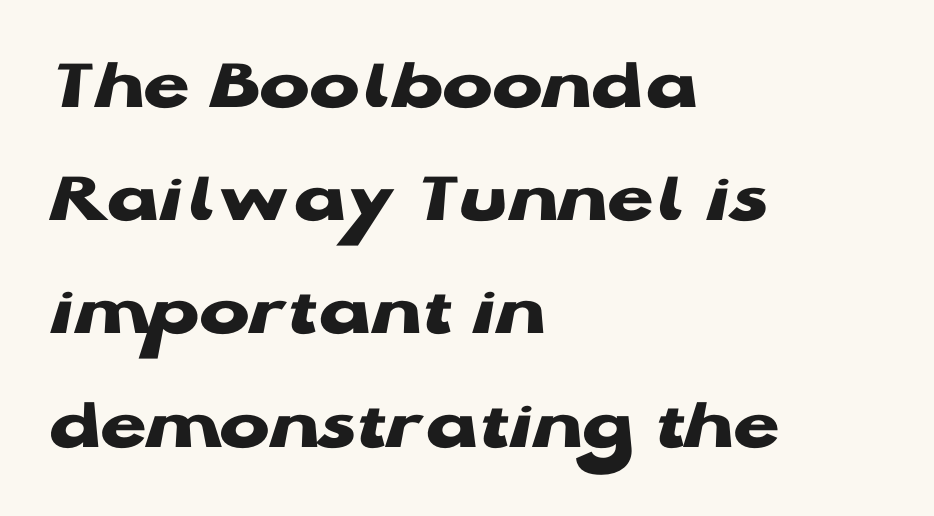
Q: Is the text bold? A: Yes.
Q: Is the text italic (slanted)? A: No, it is upright.
Q: Is the typeface a serif or a sans-serif typeface? A: Sans-serif.
Q: Is the text underlined? A: No.
Q: How is the paragraph aligned? A: Left-aligned.
Q: Is the spacing between letters normal or unusually wide? A: Normal.
Q: Is the spacing between lines tight, normal or loose? A: Normal.
Q: Width (condensed, normal, or wide)? A: Wide.
Q: Stroke contrast? A: Low.
Q: x-height? A: Medium.
Q: Monospaced? A: No.
